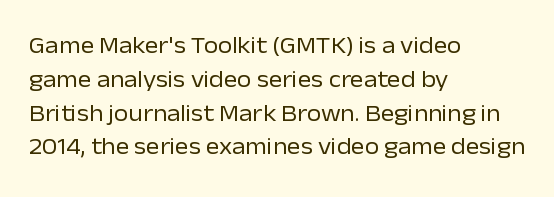
Q: Is the text bold? A: No.
Q: Is the text italic (slanted)? A: No, it is upright.
Q: Is the text underlined? A: No.
Q: How is the paragraph aligned? A: Left-aligned.
Q: Is the spacing between letters normal or unusually wide? A: Normal.
Q: Is the spacing between lines tight, normal or loose? A: Normal.
